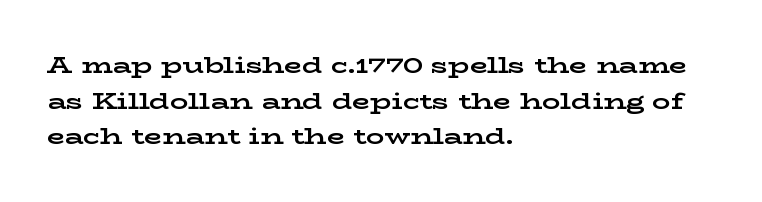
The image shows 23 px bold type, upright; set left-aligned, normal line spacing (1.55x), normal letter spacing, not underlined.
